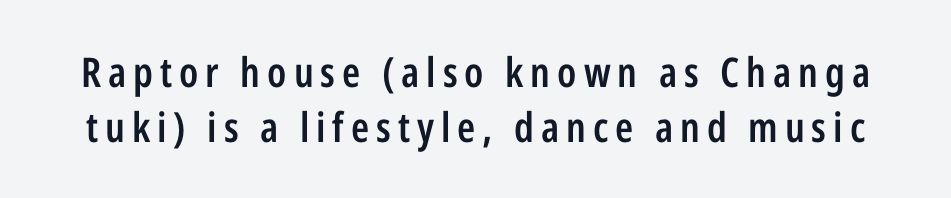
Q: Is the text bold? A: Semi-bold.
Q: Is the text italic (slanted)? A: No, it is upright.
Q: Is the typeface a serif or a sans-serif typeface? A: Sans-serif.
Q: Is the text underlined? A: No.
Q: Is the spacing between lines tight, normal or loose? A: Normal.
Q: Width (condensed, normal, or wide)? A: Condensed.
Q: Stroke contrast? A: Low.
Q: x-height? A: Medium.
Q: Monospaced? A: No.
